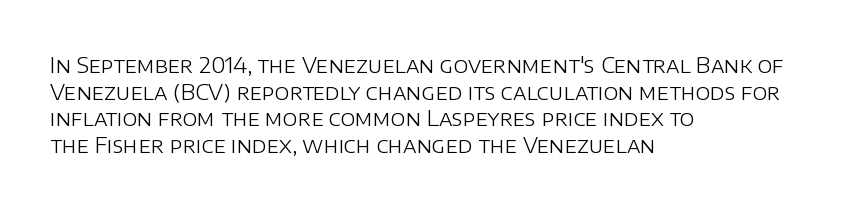
Q: Is the text bold? A: No.
Q: Is the text italic (slanted)? A: No, it is upright.
Q: Is the text underlined? A: No.
Q: How is the paragraph aligned? A: Left-aligned.
Q: Is the spacing between letters normal or unusually wide? A: Normal.
